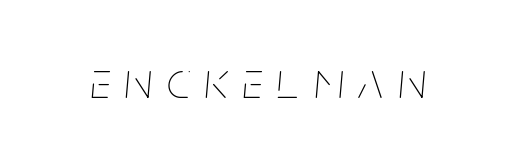
{"italic": "yes", "lean": "right", "slant_degrees": 5, "bold": "no", "weight": "thin", "width": "condensed", "stroke_contrast": "low", "x_height": "large", "monospaced": "no", "underline": "no", "letter_spacing": "wide", "letter_spacing_em": 0.3, "glyph_px": 51}
